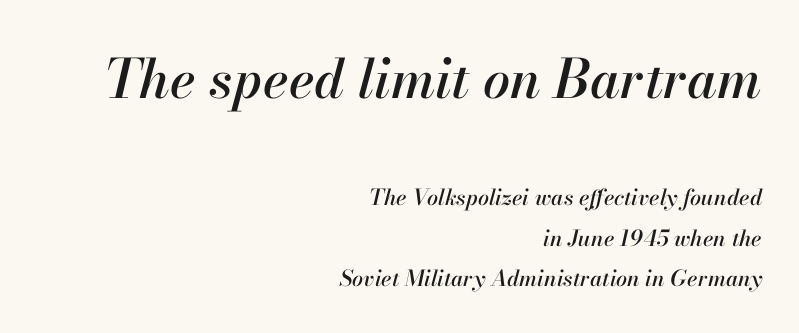
{"italic": "yes", "lean": "right", "slant_degrees": 13, "width": "normal", "stroke_contrast": "high", "x_height": "small", "monospaced": "no", "underline": "no", "align": "right", "line_spacing_ratio": 1.85, "letter_spacing": "normal", "letter_spacing_em": 0.0, "larger_block": "first", "size_ratio": 2.45, "glyph_px": 54}
